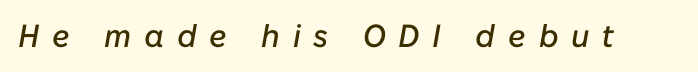
Is the type slanted? Yes — the strokes lean at a clear angle. Unmarked baselines from the first word to the last. Between one letter and the next there's a generous, obvious gap. The face used here is proportionally spaced, like ordinary book or web type.
